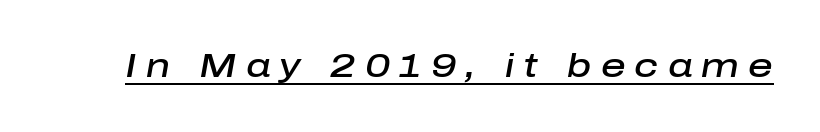
The image shows 34 px semibold type, italic (leaning right); set unusually wide letter spacing (+0.27 em), underlined; low stroke contrast and a medium x-height.
